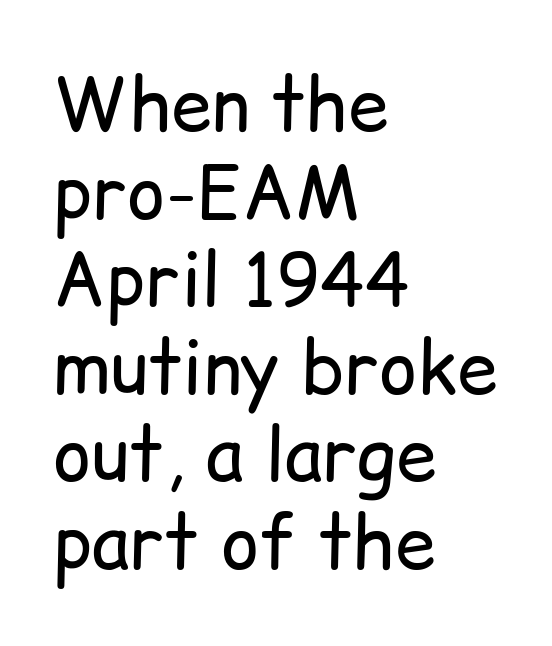
Q: Is the text bold? A: No.
Q: Is the text italic (slanted)? A: No, it is upright.
Q: Is the typeface a serif or a sans-serif typeface? A: Sans-serif.
Q: Is the text underlined? A: No.
Q: How is the paragraph aligned? A: Left-aligned.
Q: Is the spacing between letters normal or unusually wide? A: Normal.
Q: Width (condensed, normal, or wide)? A: Normal.
Q: Stroke contrast? A: Low.
Q: x-height? A: Medium.
Q: Monospaced? A: No.
